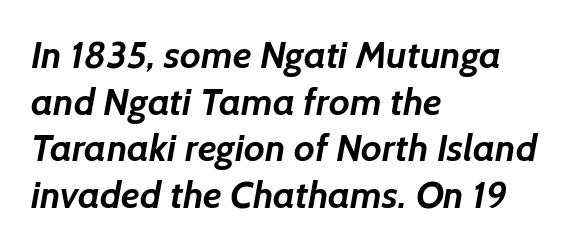
The setting favours the left margin, as ordinary paragraphs usually do. The gap between lines stays unmarked. Do the characters align in a grid? No, the font is proportional. Nobody touched the tracking dial on this one. The text was rendered using a sans face with plain stroke endings. These lines carry a lot of weight — the face is fully bold.
